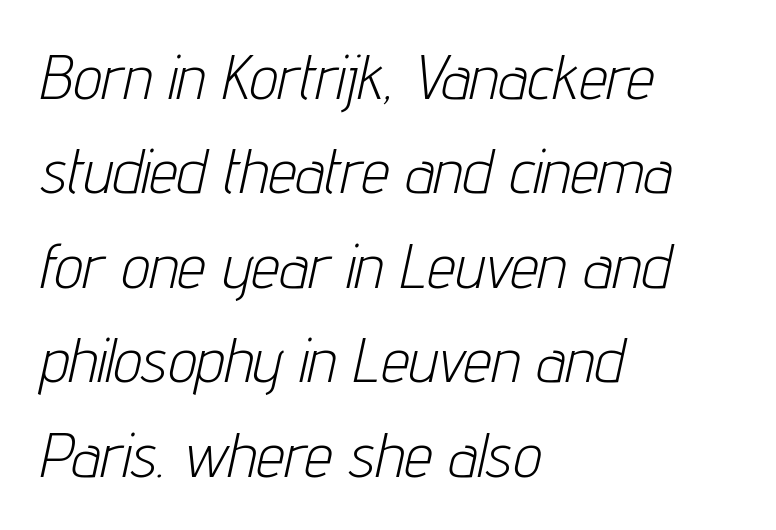
{"italic": "yes", "lean": "right", "slant_degrees": 12, "bold": "no", "weight": "light", "width": "condensed", "stroke_contrast": "low", "x_height": "medium", "monospaced": "no", "underline": "no", "align": "left", "line_spacing": "normal", "line_spacing_ratio": 1.5, "letter_spacing": "normal", "letter_spacing_em": 0.0, "glyph_px": 63}
